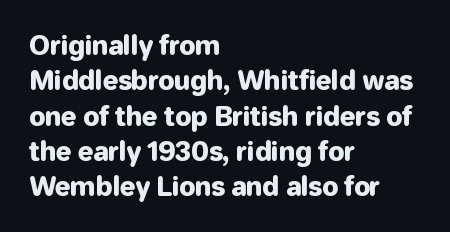
The passage shown stacks its lines at a standard gap. These lines stack with their left ends in a neat column. A roman cut, with each character standing at attention. Caption: standard tracking, unaltered. Words float on clear page, feet unadorned.
